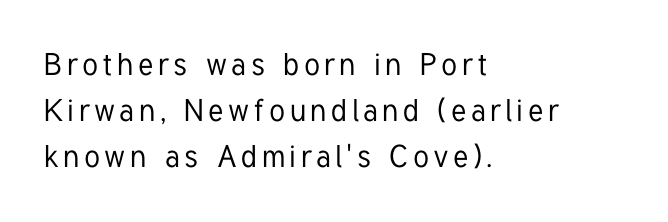
I'd call this a sans setting — the letters go barefoot. The zone under the glyphs is completely vacant. Think of a printed novel: that variable character pitch is what you see here. When letters stand straight like this, we call the style roman or upright.
